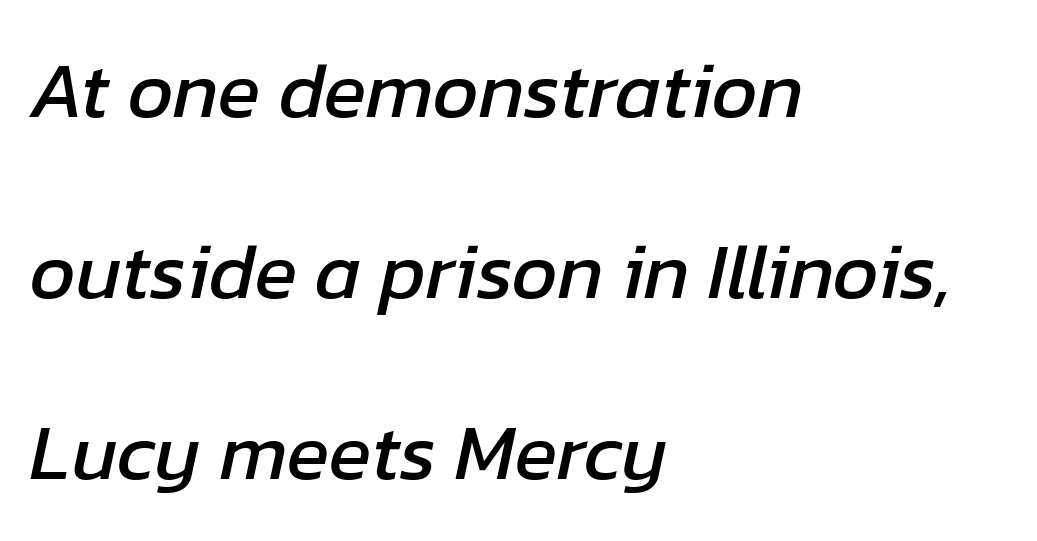
Q: Is the text italic (slanted)? A: Yes, it leans right by about 12 degrees.
Q: Is the text underlined? A: No.
Q: How is the paragraph aligned? A: Left-aligned.
Q: Is the spacing between letters normal or unusually wide? A: Normal.
Q: Is the spacing between lines tight, normal or loose? A: Loose.
Q: Width (condensed, normal, or wide)? A: Normal.
Q: Stroke contrast? A: Low.
Q: x-height? A: Medium.
Q: Monospaced? A: No.
